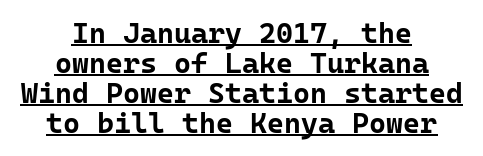
{"serif": "no", "italic": "no", "bold": "yes", "weight": "bold", "width": "normal", "stroke_contrast": "low", "x_height": "medium", "monospaced": "yes", "underline": "yes", "align": "center", "line_spacing": "tight", "line_spacing_ratio": 1.03, "letter_spacing": "normal", "letter_spacing_em": 0.0, "glyph_px": 29}
